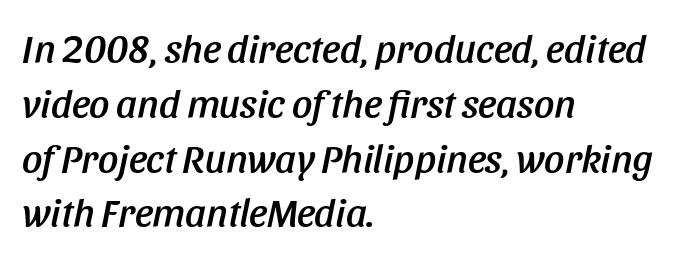
The image shows 40 px condensed type, italic (leaning right); set left-aligned, normal line spacing (1.37x), normal letter spacing, not underlined; low stroke contrast and a large x-height.
